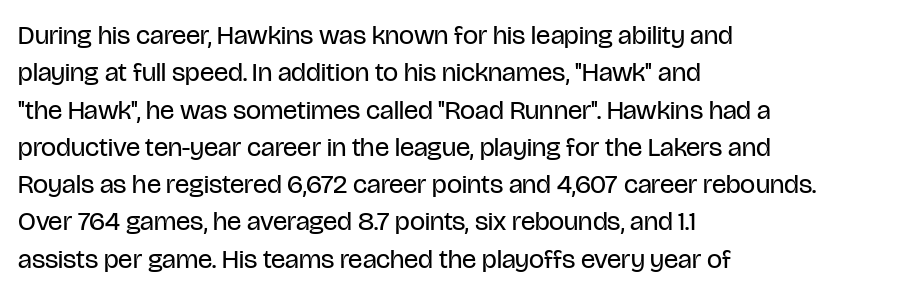
The image shows 27 px text type, upright; set left-aligned, normal line spacing (1.38x), normal letter spacing, not underlined.
